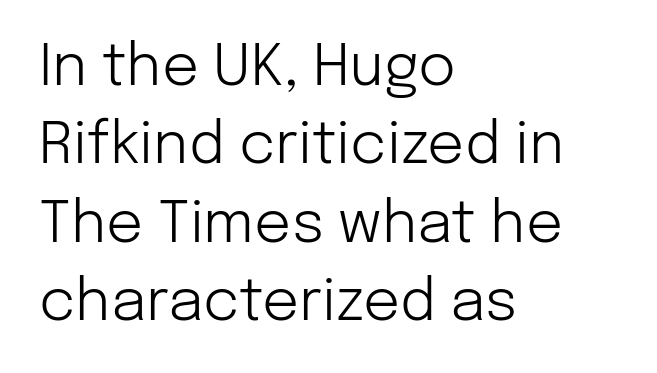
Q: Is the text bold? A: No.
Q: Is the text italic (slanted)? A: No, it is upright.
Q: Is the typeface a serif or a sans-serif typeface? A: Sans-serif.
Q: Is the text underlined? A: No.
Q: How is the paragraph aligned? A: Left-aligned.
Q: Is the spacing between letters normal or unusually wide? A: Normal.
Q: Is the spacing between lines tight, normal or loose? A: Normal.
Q: Width (condensed, normal, or wide)? A: Normal.
Q: Stroke contrast? A: Low.
Q: x-height? A: Medium.
Q: Monospaced? A: No.
